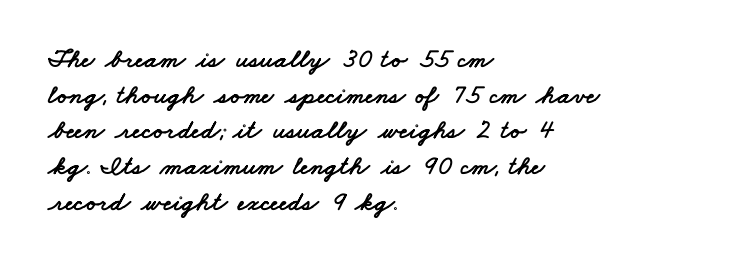
Short note: letters normally spaced. If you drew a ruler down the left edge, every line would touch it. The area under the type is left untouched. Reading down the column, the eye jumps a familiar distance to each next line.
